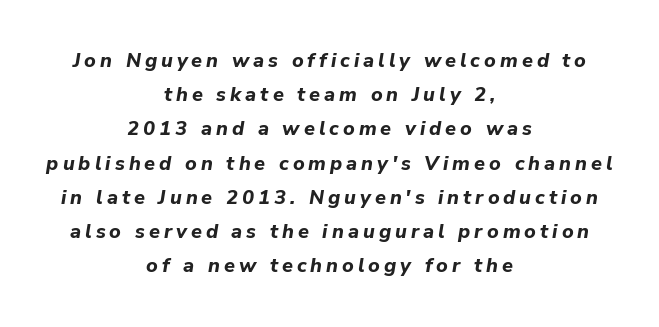
No word sits above an underline. A typesetter would mark this as italic. Heavy, bold letterforms. Someone cranked the tracking dial way up on this one. Both edges are ragged and mirror each other, which tells us the setting is centered.
